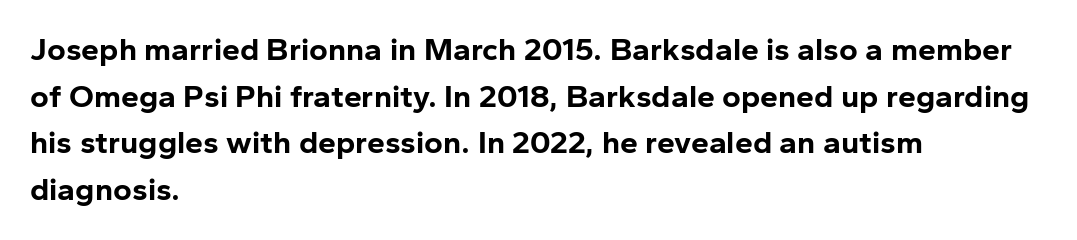
This block has exactly the height ordinary leading produces. Is the block centered? No — it sits flush against the left margin. I'd describe the lettering as bold — thick and assertive. The zone under the glyphs is completely vacant. The letters carry no serifs — their stems end cleanly without finishing strokes. Here the glyphs are tracked normally, forming tight word shapes.
